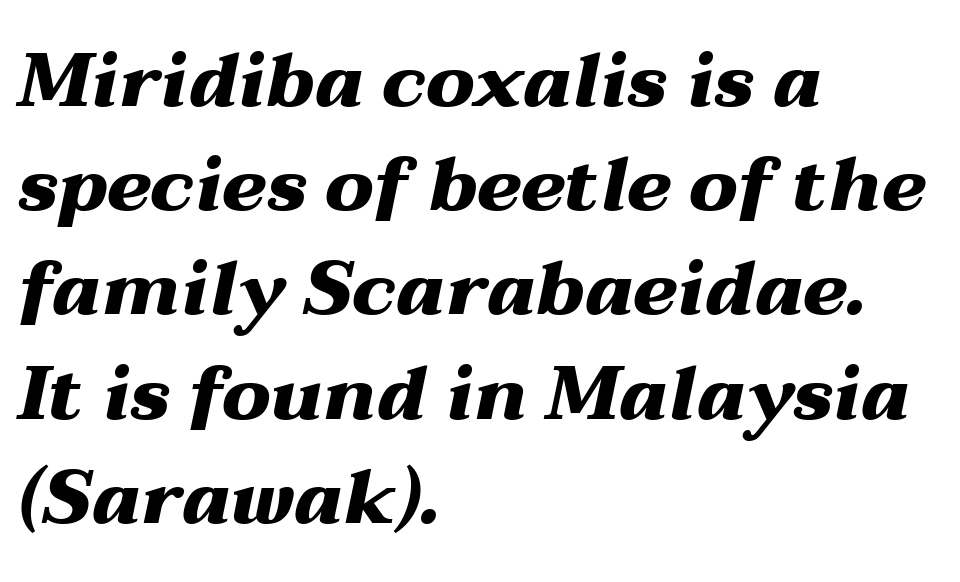
The image shows 75 px heavy, wide type, italic (leaning right); set left-aligned, normal line spacing (1.39x), normal letter spacing, not underlined; medium stroke contrast and a medium x-height.
